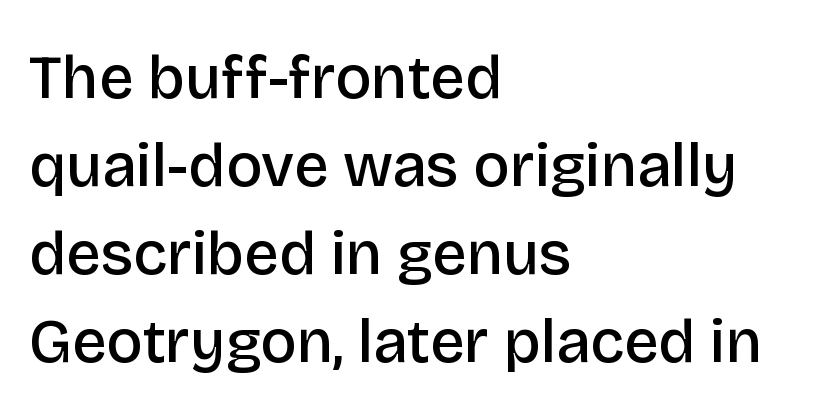
{"serif": "no", "italic": "no", "bold": "semi", "weight": "semibold", "width": "normal", "stroke_contrast": "low", "x_height": "large", "monospaced": "no", "underline": "no", "align": "left", "line_spacing": "normal", "line_spacing_ratio": 1.44, "letter_spacing": "normal", "letter_spacing_em": 0.0, "glyph_px": 61}
